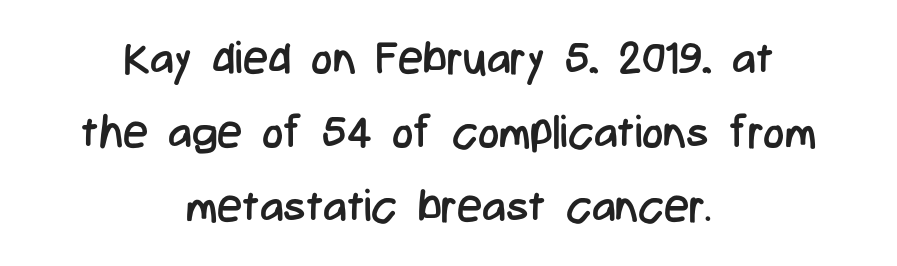
Unbolded letterforms with no extra heft. Spacing verdict: proportional, widths tailored to each character. Rule under the text: the space is simply empty. If you measured baseline to baseline, you'd find a middling distance.
